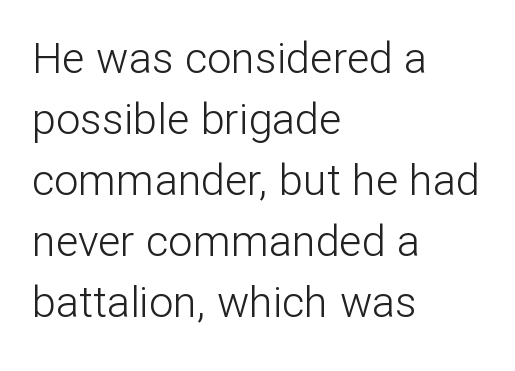
These lines are composed in type without serifs. There is no visible air inserted between adjacent glyphs. Vertical stems look standard width or narrower in stroke. The compositor pushed each line to the left boundary.
